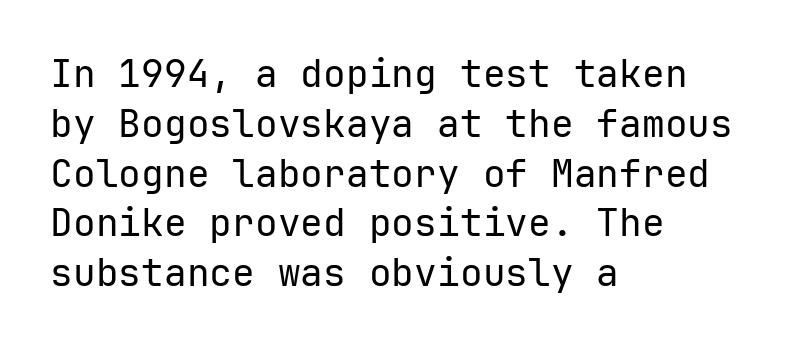
Q: Is the text bold? A: No.
Q: Is the text italic (slanted)? A: No, it is upright.
Q: Is the typeface a serif or a sans-serif typeface? A: Sans-serif.
Q: Is the text underlined? A: No.
Q: How is the paragraph aligned? A: Left-aligned.
Q: Is the spacing between letters normal or unusually wide? A: Normal.
Q: Is the spacing between lines tight, normal or loose? A: Normal.
Q: Width (condensed, normal, or wide)? A: Normal.
Q: Stroke contrast? A: Low.
Q: x-height? A: Medium.
